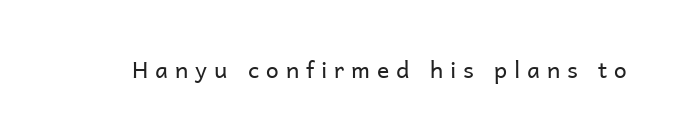
Q: Is the text bold? A: No.
Q: Is the text italic (slanted)? A: No, it is upright.
Q: Is the text underlined? A: No.
Q: Is the spacing between letters normal or unusually wide? A: Unusually wide.
